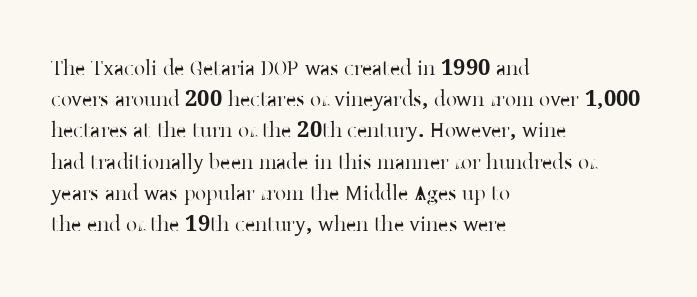
{"italic": "no", "underline": "no", "align": "left", "line_spacing": "normal", "line_spacing_ratio": 1.42, "letter_spacing": "normal", "letter_spacing_em": 0.0, "glyph_px": 22}
